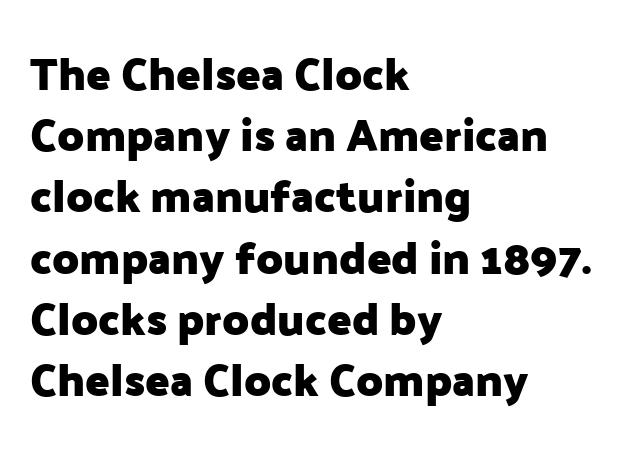
Q: Is the text bold? A: Yes.
Q: Is the text italic (slanted)? A: No, it is upright.
Q: Is the typeface a serif or a sans-serif typeface? A: Sans-serif.
Q: Is the text underlined? A: No.
Q: How is the paragraph aligned? A: Left-aligned.
Q: Is the spacing between letters normal or unusually wide? A: Normal.
Q: Is the spacing between lines tight, normal or loose? A: Normal.
Q: Width (condensed, normal, or wide)? A: Normal.
Q: Stroke contrast? A: Low.
Q: x-height? A: Medium.
Q: Monospaced? A: No.
